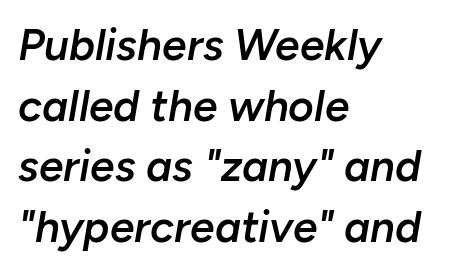
Does the leading feel generous? No, just average. Italic? Definitely — the glyphs are oblique. In terms of letterspacing, this is plain default setting. Horizontally, the lines are justified to the leading edge only.
